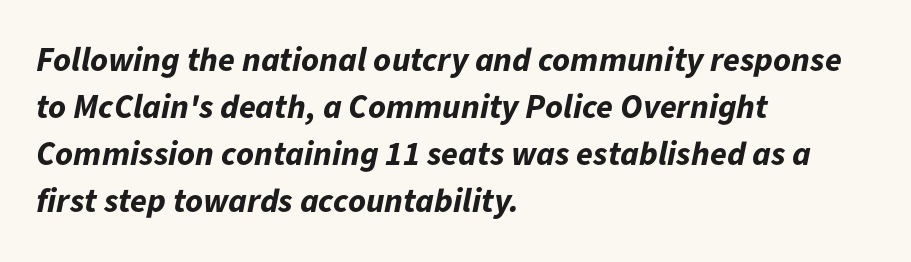
The image shows 34 px bold type, italic (leaning right); set left-aligned, normal line spacing (1.38x), normal letter spacing, not underlined; low stroke contrast and a medium x-height.
